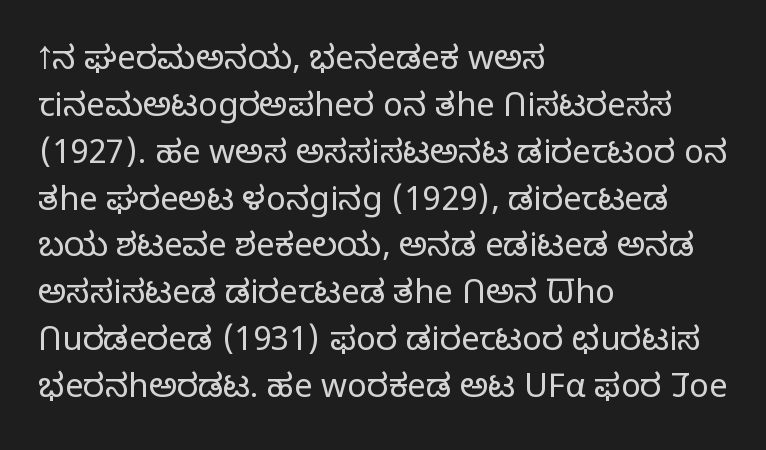
Q: Is the text bold? A: No.
Q: Is the text italic (slanted)? A: No, it is upright.
Q: Is the typeface a serif or a sans-serif typeface? A: Sans-serif.
Q: Is the text underlined? A: No.
Q: How is the paragraph aligned? A: Left-aligned.
Q: Is the spacing between letters normal or unusually wide? A: Normal.
Q: Is the spacing between lines tight, normal or loose? A: Normal.
Q: Width (condensed, normal, or wide)? A: Normal.
Q: Stroke contrast? A: Low.
Q: x-height? A: Medium.
Q: Monospaced? A: No.
